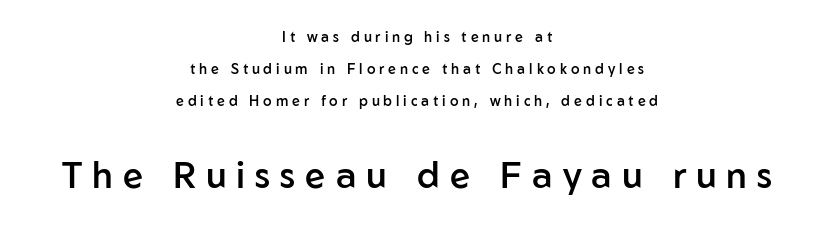
Q: Is the text bold? A: Semi-bold.
Q: Is the text italic (slanted)? A: No, it is upright.
Q: Is the typeface a serif or a sans-serif typeface? A: Sans-serif.
Q: Is the text underlined? A: No.
Q: How is the paragraph aligned? A: Centered.
Q: Is the spacing between letters normal or unusually wide? A: Unusually wide.
Q: Is the spacing between lines tight, normal or loose? A: Loose.
Q: Which block of text is set in a larger size, the first (top) or the second (bottom)? A: The second (bottom) one.
Q: Width (condensed, normal, or wide)? A: Normal.
Q: Stroke contrast? A: Low.
Q: x-height? A: Medium.
Q: Monospaced? A: No.
